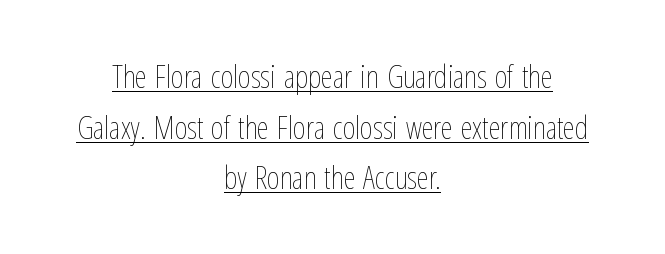
The rendered words wear a rule along their underside. Regular leading. The type sits square on the baseline with zero lean. Neither beginnings nor endings align; midpoints do. Glyph-to-glyph distance matches everyday printed text.
